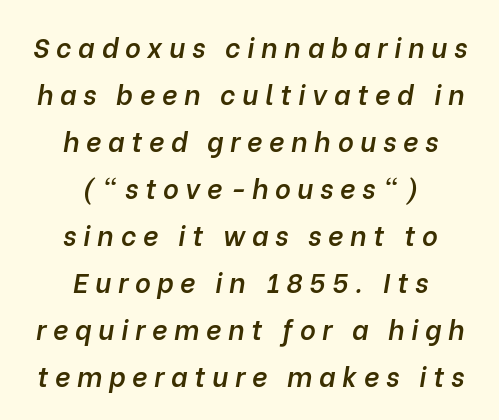
{"italic": "yes", "lean": "right", "slant_degrees": 10, "bold": "semi", "underline": "no", "align": "center", "line_spacing_ratio": 1.74, "letter_spacing": "wide", "letter_spacing_em": 0.25, "glyph_px": 27}
